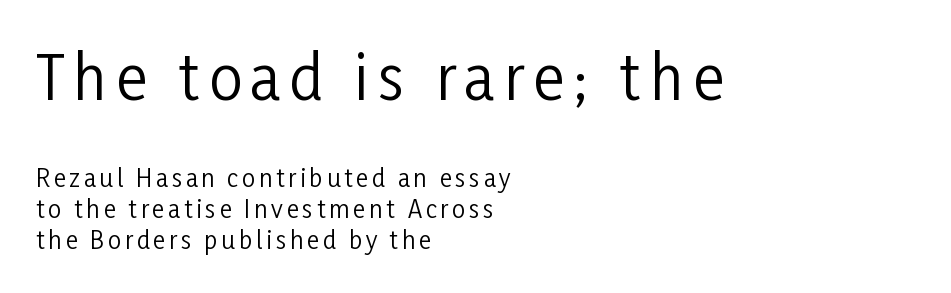
The lettering stays uniformly vertical, giving the passage a roman look. The rendering uses natural spacing where letterforms have individual widths. A clean baseline with only descenders dipping below it. Ink coverage per letter is moderate at most. Stroke terminals: plain, sans-serif. The rag falls on the right side of this text block.
